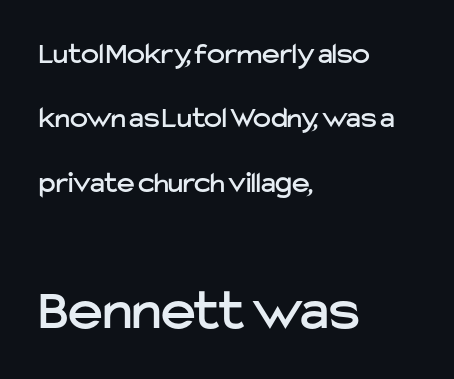
Q: Is the text italic (slanted)? A: No, it is upright.
Q: Is the typeface a serif or a sans-serif typeface? A: Sans-serif.
Q: Is the text underlined? A: No.
Q: How is the paragraph aligned? A: Left-aligned.
Q: Is the spacing between letters normal or unusually wide? A: Normal.
Q: Is the spacing between lines tight, normal or loose? A: Loose.
Q: Which block of text is set in a larger size, the first (top) or the second (bottom)? A: The second (bottom) one.
Q: Width (condensed, normal, or wide)? A: Normal.
Q: Stroke contrast? A: Low.
Q: x-height? A: Medium.
Q: Monospaced? A: No.
